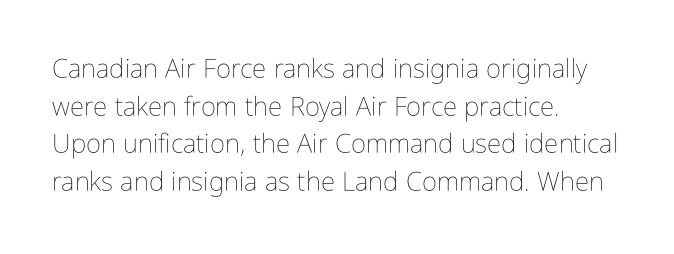
{"italic": "no", "bold": "no", "underline": "no", "align": "left", "line_spacing": "normal", "line_spacing_ratio": 1.45, "letter_spacing": "normal", "letter_spacing_em": 0.0, "glyph_px": 26}
